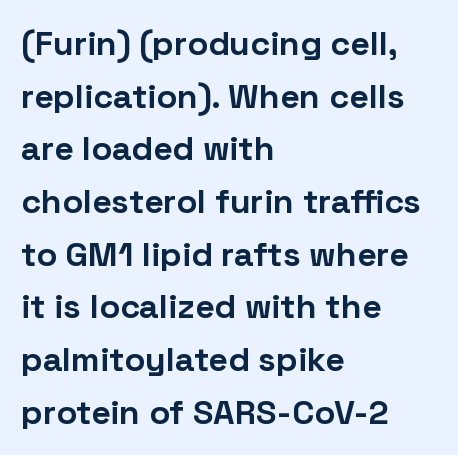
Q: Is the text bold? A: Yes.
Q: Is the text italic (slanted)? A: No, it is upright.
Q: Is the typeface a serif or a sans-serif typeface? A: Sans-serif.
Q: Is the text underlined? A: No.
Q: How is the paragraph aligned? A: Left-aligned.
Q: Is the spacing between letters normal or unusually wide? A: Normal.
Q: Is the spacing between lines tight, normal or loose? A: Normal.
Q: Width (condensed, normal, or wide)? A: Normal.
Q: Stroke contrast? A: Low.
Q: x-height? A: Medium.
Q: Monospaced? A: No.
